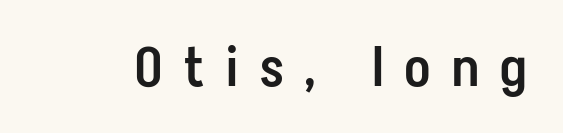
Q: Is the text bold? A: Semi-bold.
Q: Is the text italic (slanted)? A: No, it is upright.
Q: Is the typeface a serif or a sans-serif typeface? A: Sans-serif.
Q: Is the text underlined? A: No.
Q: Is the spacing between letters normal or unusually wide? A: Unusually wide.
Q: Width (condensed, normal, or wide)? A: Condensed.
Q: Stroke contrast? A: Low.
Q: x-height? A: Medium.
Q: Monospaced? A: No.
